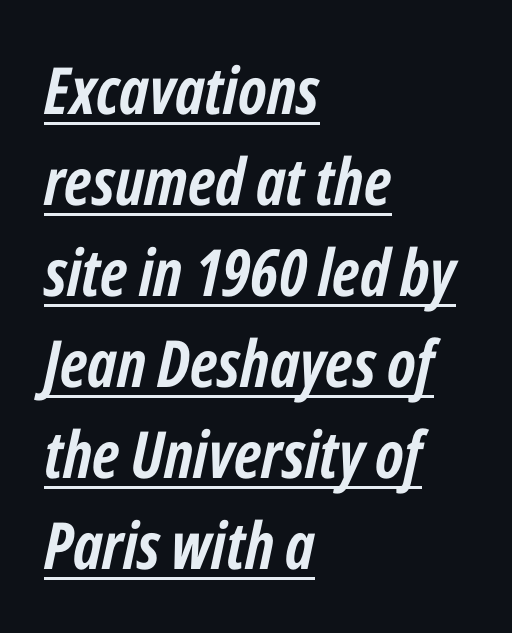
If you drew a line through each stem, it would be angled. One glance says typical: line gaps are just what's usual. In designer terms, the underline attribute is active on this setting. Strong, thick strokes mark this as bold type.
